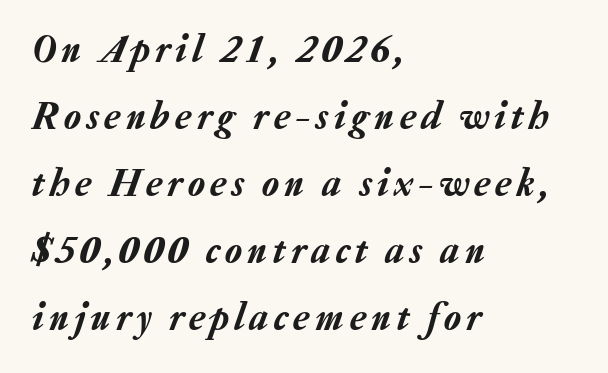
Q: Is the text italic (slanted)? A: Yes, it leans right by about 20 degrees.
Q: Is the text underlined? A: No.
Q: How is the paragraph aligned? A: Left-aligned.
Q: Width (condensed, normal, or wide)? A: Normal.
Q: Stroke contrast? A: Low.
Q: x-height? A: Medium.
Q: Monospaced? A: No.
